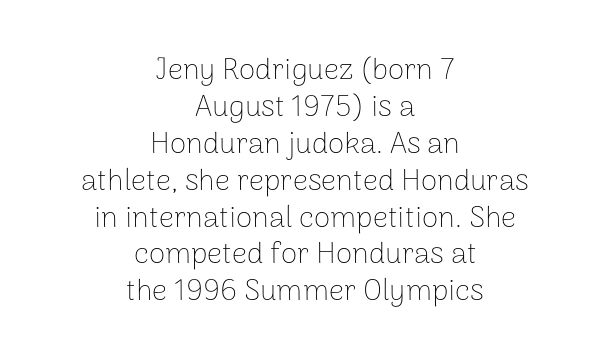
Q: Is the text bold? A: No.
Q: Is the text italic (slanted)? A: No, it is upright.
Q: Is the typeface a serif or a sans-serif typeface? A: Sans-serif.
Q: Is the text underlined? A: No.
Q: How is the paragraph aligned? A: Centered.
Q: Is the spacing between letters normal or unusually wide? A: Normal.
Q: Width (condensed, normal, or wide)? A: Normal.
Q: Stroke contrast? A: Low.
Q: x-height? A: Medium.
Q: Monospaced? A: No.
